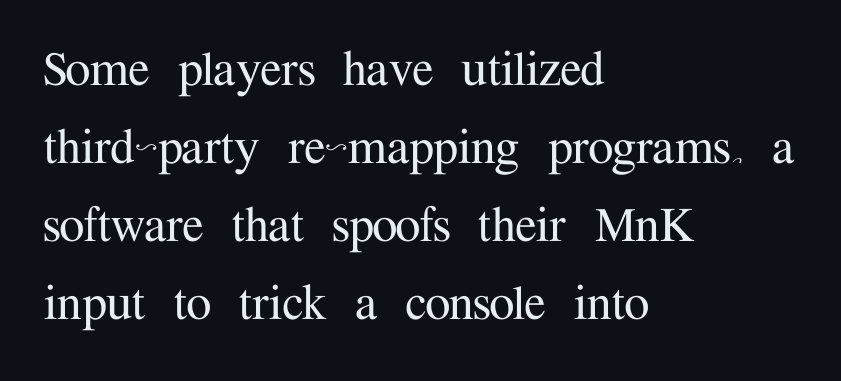
Looks like regular typesetting: each glyph gets only the width it needs. Caption: multi-line text, flush left, ragged right. This is the regular roman posture of the typeface. You could call the tracking neutral — neither tight nor loose. The designer left line spacing at the default.
